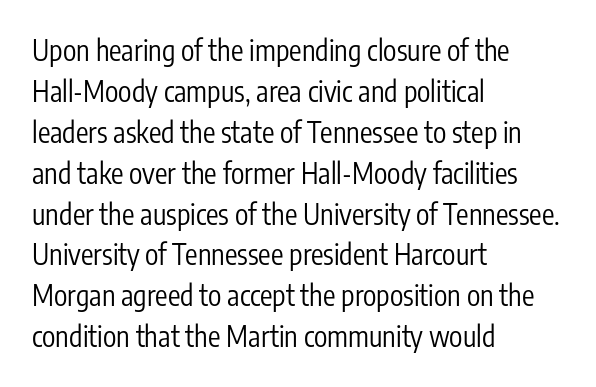
Q: Is the text bold? A: No.
Q: Is the text italic (slanted)? A: No, it is upright.
Q: Is the typeface a serif or a sans-serif typeface? A: Sans-serif.
Q: Is the text underlined? A: No.
Q: How is the paragraph aligned? A: Left-aligned.
Q: Is the spacing between letters normal or unusually wide? A: Normal.
Q: Is the spacing between lines tight, normal or loose? A: Normal.
Q: Width (condensed, normal, or wide)? A: Condensed.
Q: Stroke contrast? A: Low.
Q: x-height? A: Medium.
Q: Monospaced? A: No.
